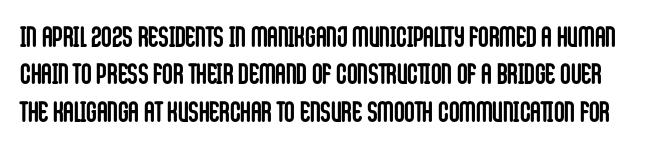
{"serif": "no", "italic": "no", "bold": "yes", "weight": "semibold", "width": "condensed", "stroke_contrast": "low", "x_height": "large", "monospaced": "no", "underline": "no", "line_spacing": "normal", "line_spacing_ratio": 1.29, "letter_spacing": "normal", "letter_spacing_em": 0.0, "glyph_px": 29}
